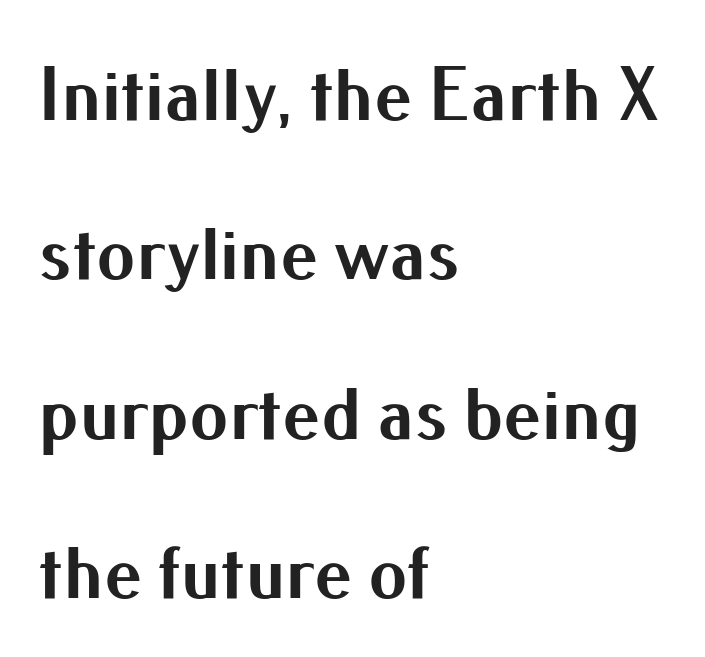
The face used here is proportionally spaced, like ordinary book or web type. Caption: bold face, heavy strokes. Characters remain perfectly vertical along every line. Unmarked baselines from the first word to the last. What kind of face is this? One without serifs — a sans.
